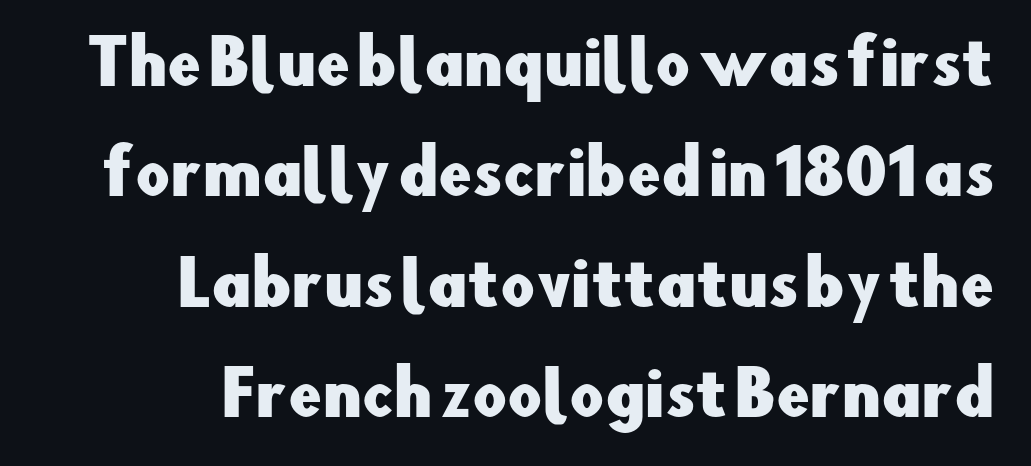
Each letter keeps its own natural width here, so spacing adapts to shape. Do the letters lean? They stand straight. Lines of text with bare space underneath. There is no visible air inserted between adjacent glyphs.
